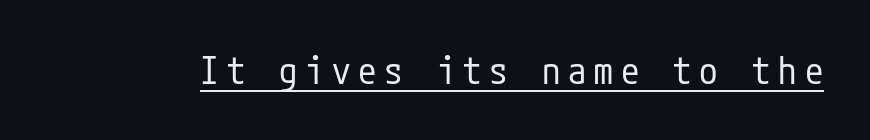
Q: Is the text bold? A: No.
Q: Is the text italic (slanted)? A: No, it is upright.
Q: Is the typeface a serif or a sans-serif typeface? A: Sans-serif.
Q: Is the text underlined? A: Yes.
Q: Is the spacing between letters normal or unusually wide? A: Unusually wide.
Q: Width (condensed, normal, or wide)? A: Condensed.
Q: Stroke contrast? A: Low.
Q: x-height? A: Medium.
